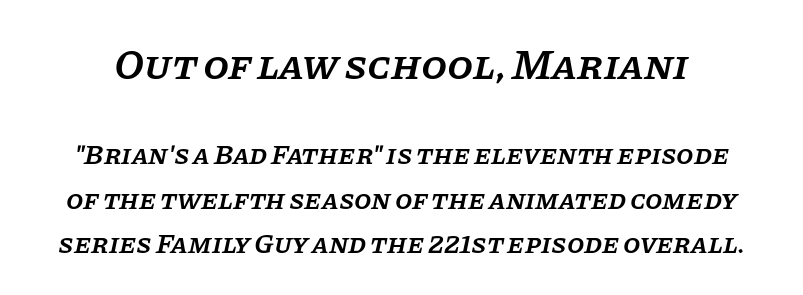
The image shows 42 px semibold serif type, italic (leaning right); set normal line spacing (1.59x), normal letter spacing, not underlined; the first (top) block is 1.5x larger; low stroke contrast and a large x-height.
